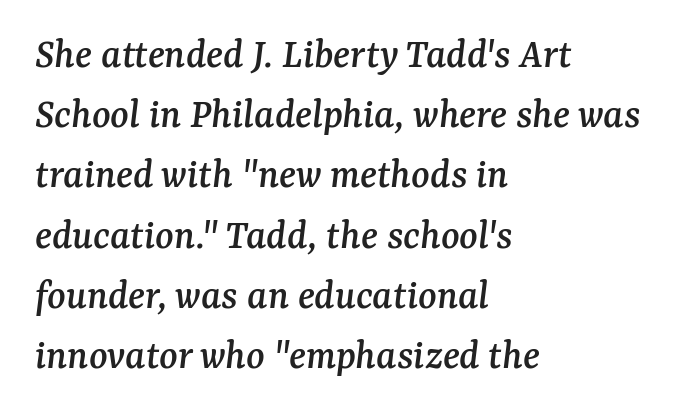
The image shows 43 px serif type, italic (leaning right); set left-aligned, normal line spacing (1.4x), normal letter spacing, not underlined; medium stroke contrast and a medium x-height.
